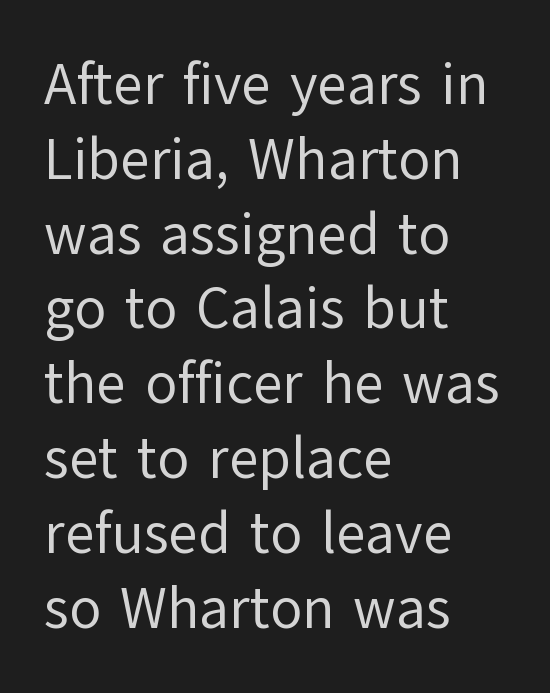
Here the glyphs are tracked normally, forming tight word shapes. The compositor pushed each line to the left boundary. To sum up the face: it is a sans, with no serifs. These lines were composed using upright roman letters.
